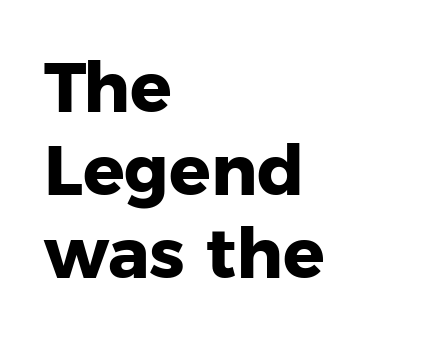
{"serif": "no", "italic": "no", "bold": "yes", "weight": "heavy", "width": "normal", "stroke_contrast": "low", "x_height": "medium", "monospaced": "no", "underline": "no", "align": "left", "line_spacing_ratio": 1.2, "letter_spacing": "normal", "letter_spacing_em": 0.0, "glyph_px": 69}
